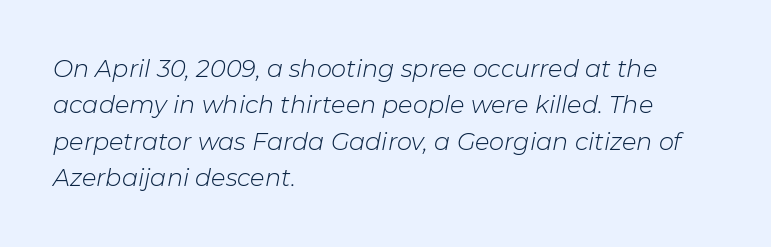
The rendering keeps characters at their native spacing. Quick note: underline off. This sample keeps an unexceptional amount of space between lines. You can tell it's italic because the verticals aren't actually vertical.
